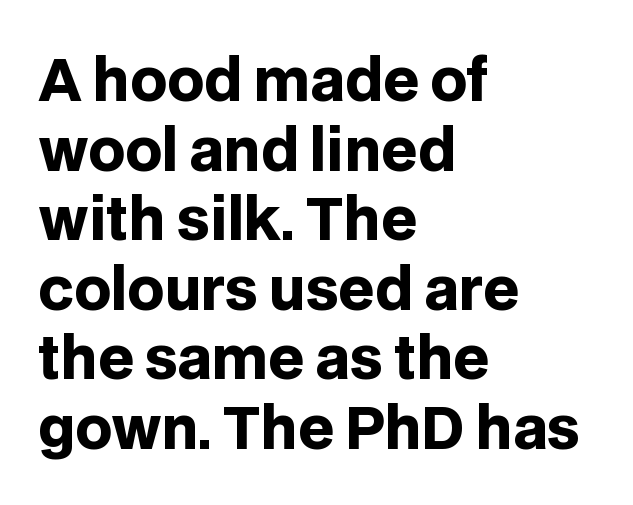
The image shows 57 px heavy sans-serif type, upright; set left-aligned, line spacing 1.22x, normal letter spacing, not underlined; low stroke contrast and a large x-height.
